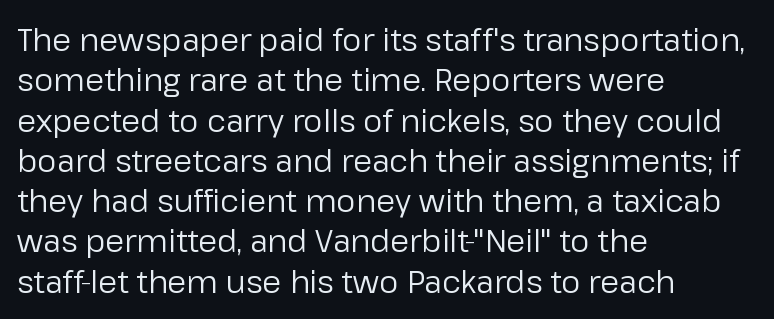
The image shows 31 px regular-weight sans-serif type, upright; set left-aligned, normal line spacing (1.3x), normal letter spacing, not underlined; low stroke contrast and a medium x-height.
